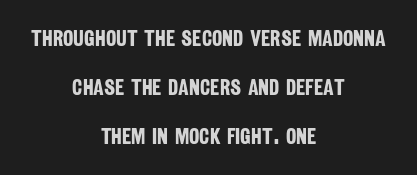
What stands out about the letter spacing? Nothing — it is the standard amount. Descenders hang freely into open space. The block of text is sparse from top to bottom, with ample space between rows. The strokes are fattened all the way to bold.
